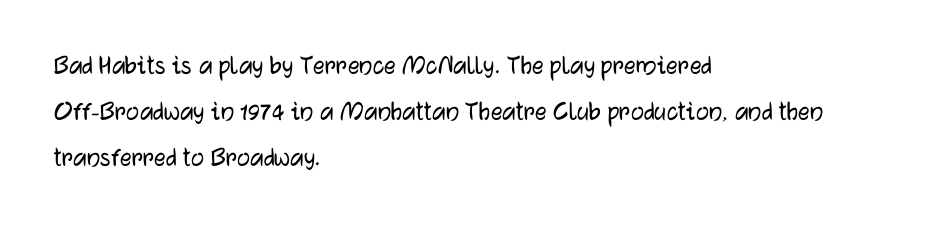
{"serif": "no", "italic": "no", "width": "normal", "stroke_contrast": "low", "x_height": "medium", "monospaced": "no", "underline": "no", "align": "left", "line_spacing": "normal", "line_spacing_ratio": 1.58, "letter_spacing": "normal", "letter_spacing_em": 0.0, "glyph_px": 29}
